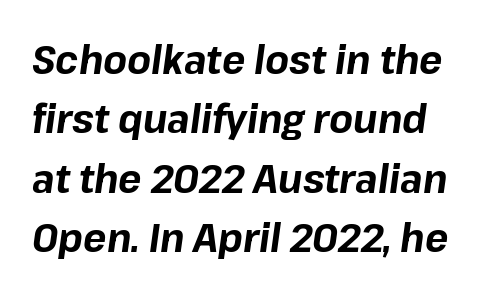
{"italic": "yes", "lean": "right", "slant_degrees": 8, "bold": "yes", "weight": "bold", "width": "normal", "stroke_contrast": "low", "x_height": "medium", "monospaced": "no", "underline": "no", "align": "left", "line_spacing": "normal", "line_spacing_ratio": 1.52, "letter_spacing": "normal", "letter_spacing_em": 0.0, "glyph_px": 39}
